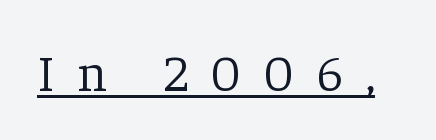
{"serif": "yes", "italic": "no", "bold": "no", "weight": "light", "width": "normal", "stroke_contrast": "low", "x_height": "medium", "monospaced": "no", "underline": "yes", "letter_spacing": "wide", "letter_spacing_em": 0.45, "glyph_px": 51}
